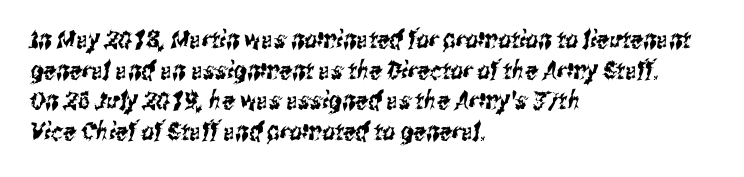
Q: Is the text underlined? A: No.
Q: How is the paragraph aligned? A: Left-aligned.
Q: Is the spacing between letters normal or unusually wide? A: Normal.
